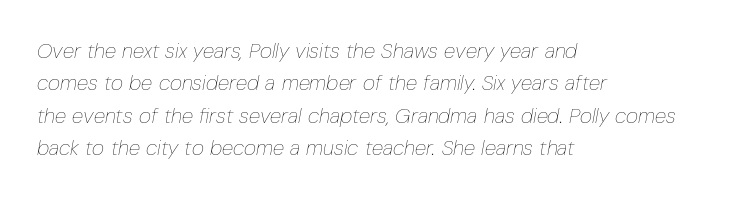
The image shows 21 px text type, italic (leaning right); set left-aligned, normal line spacing (1.54x), normal letter spacing, not underlined.
